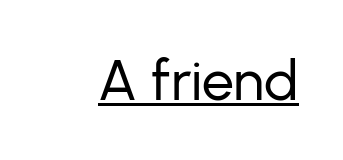
The image shows 57 px regular-weight sans-serif type, upright; set normal letter spacing, underlined; low stroke contrast and a medium x-height.
